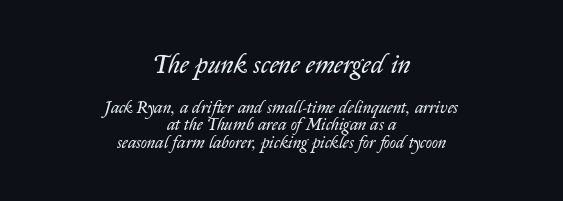
The image shows 26 px text type, italic (leaning right); set centered, tight line spacing (1.03x), normal letter spacing, not underlined; the first (top) block is 1.53x larger.
